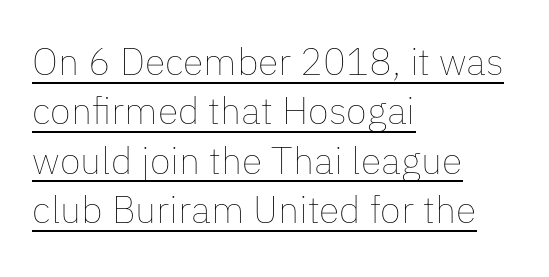
{"italic": "no", "bold": "no", "weight": "thin", "width": "normal", "stroke_contrast": "low", "x_height": "medium", "monospaced": "no", "underline": "yes", "align": "left", "line_spacing": "normal", "line_spacing_ratio": 1.3, "letter_spacing": "normal", "letter_spacing_em": 0.0, "glyph_px": 38}
